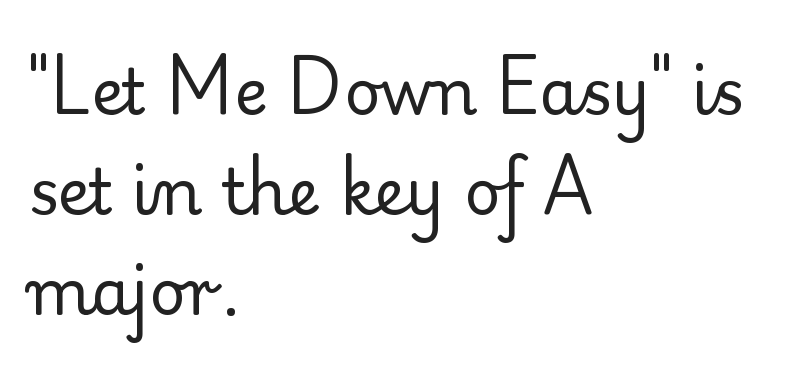
{"serif": "yes", "italic": "no", "bold": "no", "weight": "regular", "width": "normal", "stroke_contrast": "low", "x_height": "small", "monospaced": "no", "underline": "no", "align": "left", "line_spacing": "normal", "line_spacing_ratio": 1.59, "letter_spacing": "normal", "letter_spacing_em": 0.0, "glyph_px": 63}
